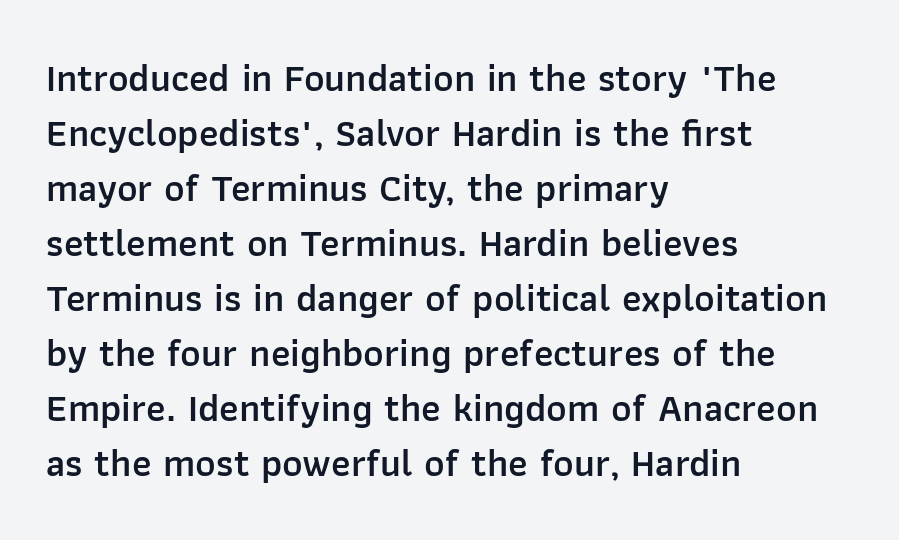
{"serif": "no", "italic": "no", "bold": "semi", "weight": "semibold", "width": "normal", "stroke_contrast": "low", "x_height": "medium", "monospaced": "no", "underline": "no", "align": "left", "line_spacing": "normal", "line_spacing_ratio": 1.41, "letter_spacing": "normal", "letter_spacing_em": 0.0, "glyph_px": 39}
